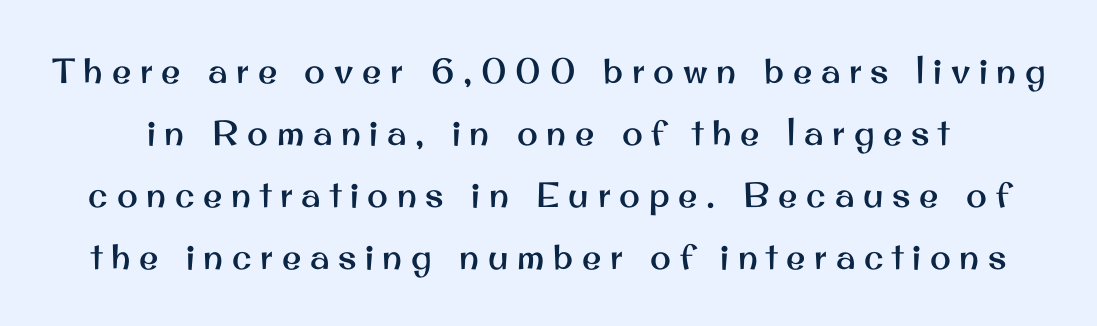
{"serif": "no", "italic": "no", "width": "normal", "stroke_contrast": "medium", "x_height": "small", "monospaced": "no", "underline": "no", "line_spacing_ratio": 1.77, "letter_spacing": "wide", "letter_spacing_em": 0.25, "glyph_px": 35}
